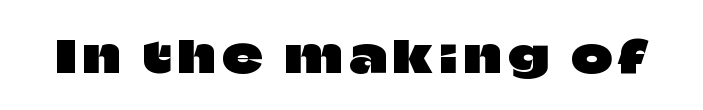
The image shows 44 px sans-serif type, upright; set not underlined; low stroke contrast and a large x-height.
